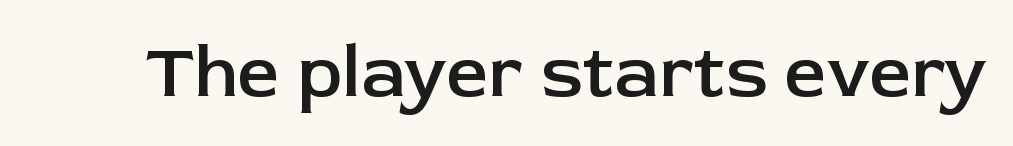
{"serif": "no", "italic": "no", "bold": "semi", "weight": "semibold", "width": "normal", "stroke_contrast": "low", "x_height": "medium", "monospaced": "no", "underline": "no", "letter_spacing": "normal", "letter_spacing_em": 0.0, "glyph_px": 74}
